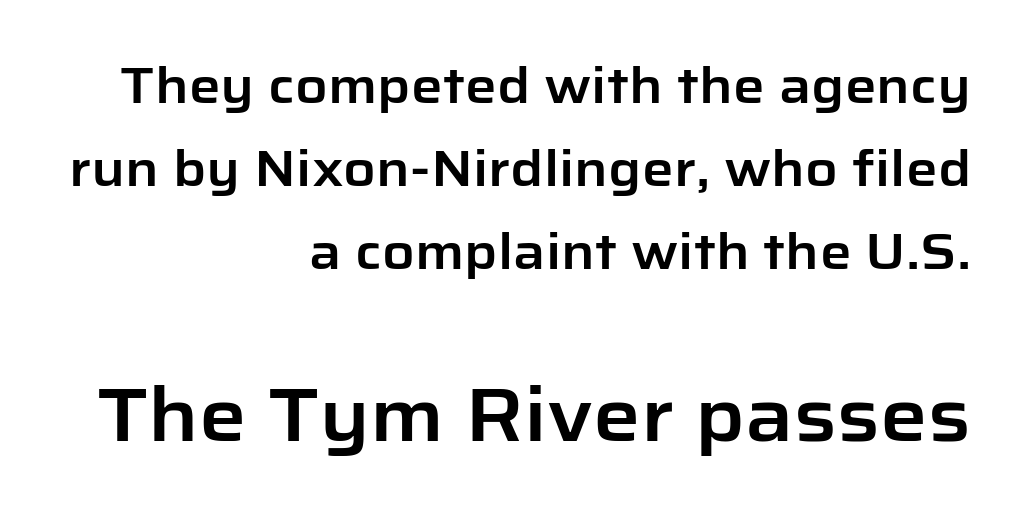
The image shows 75 px sans-serif type, upright; set right-aligned, normal line spacing (1.66x), normal letter spacing, not underlined; the second (bottom) block is 1.5x larger; low stroke contrast and a medium x-height.
